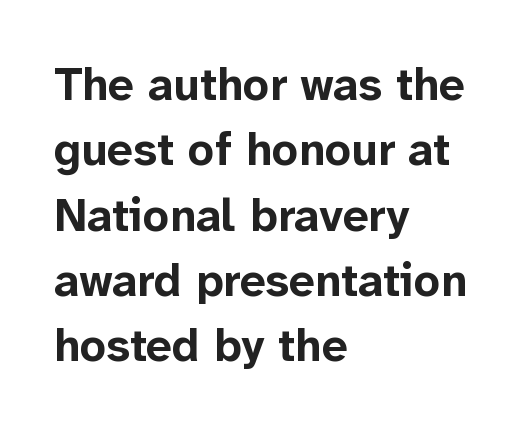
Weight: bold. Is there much room between lines? A standard amount, neither cramped nor airy. Nope, not italic — everything's standing straight. The rendering shows plain stroke endings on the letterforms — a sans-serif design.
